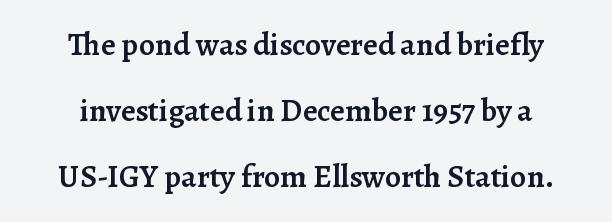
Tracking value appears to be zero — textbook default spacing. The strip under each line holds only bare page. Reading down the column, the eye jumps a long way to each next line. A bit beefed up — I'd call it semibold rather than bold. A typesetter would call this proportional, since set widths differ per character. Typographically, this falls in the serif category.
